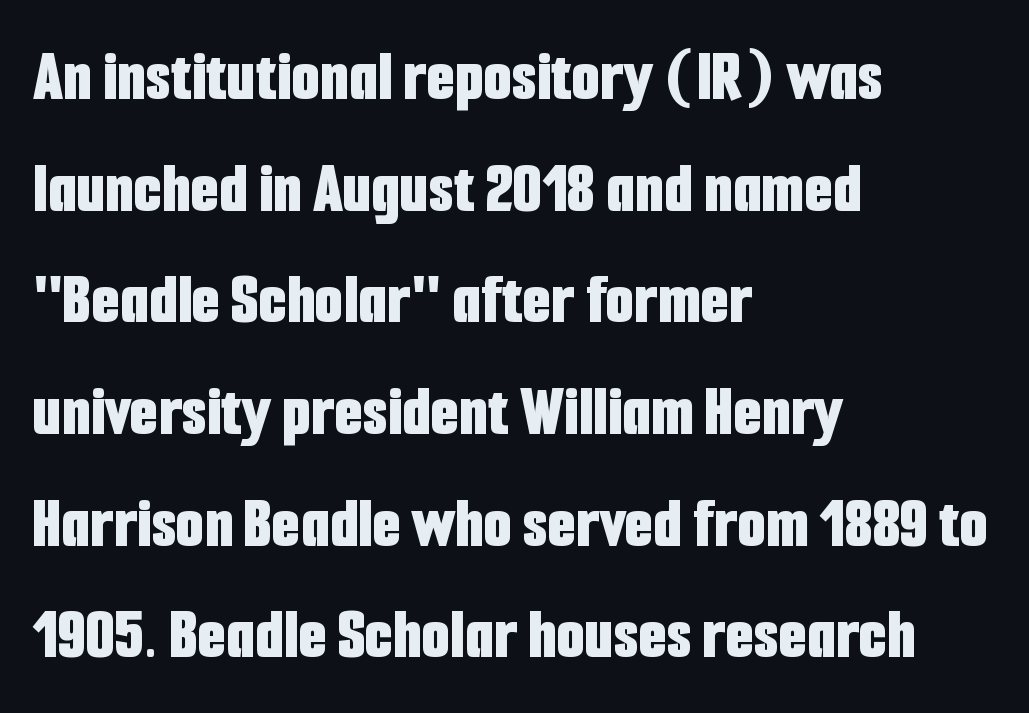
Decoration check: the copy has no underline. The strokes are fattened all the way to bold. The typeface chosen for these lines omits serifs. Regular leading.
